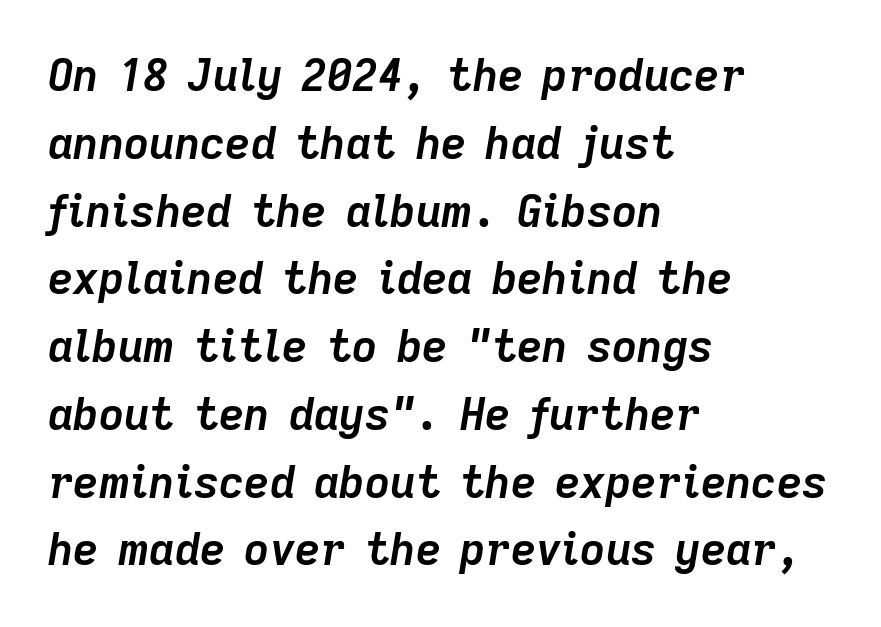
{"italic": "yes", "lean": "right", "slant_degrees": 9, "bold": "yes", "weight": "semibold", "width": "normal", "stroke_contrast": "low", "x_height": "medium", "monospaced": "no", "underline": "no", "align": "left", "line_spacing": "normal", "line_spacing_ratio": 1.54, "letter_spacing": "normal", "letter_spacing_em": 0.0, "glyph_px": 44}
